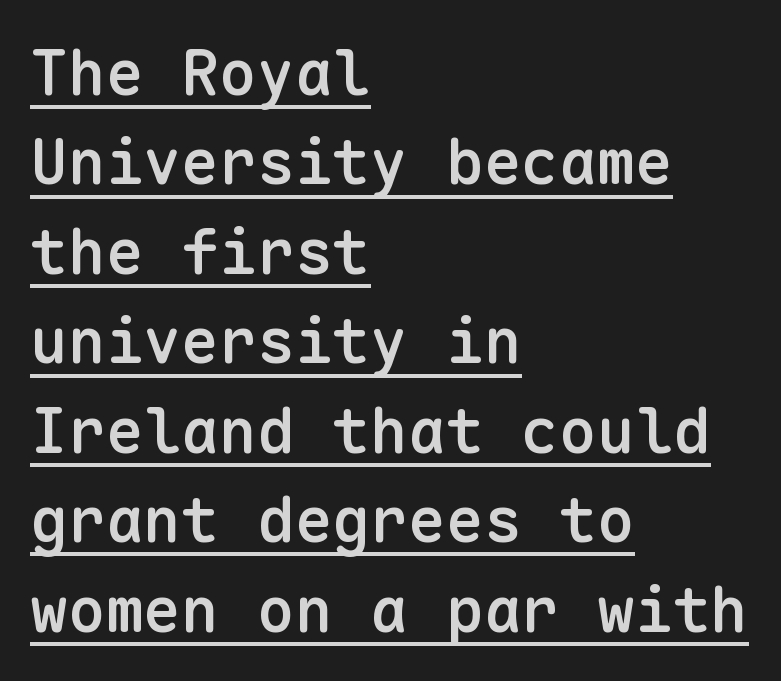
The image shows 63 px semibold sans-serif type, upright, monospaced; set left-aligned, normal line spacing (1.42x), normal letter spacing, underlined; low stroke contrast and a medium x-height.
